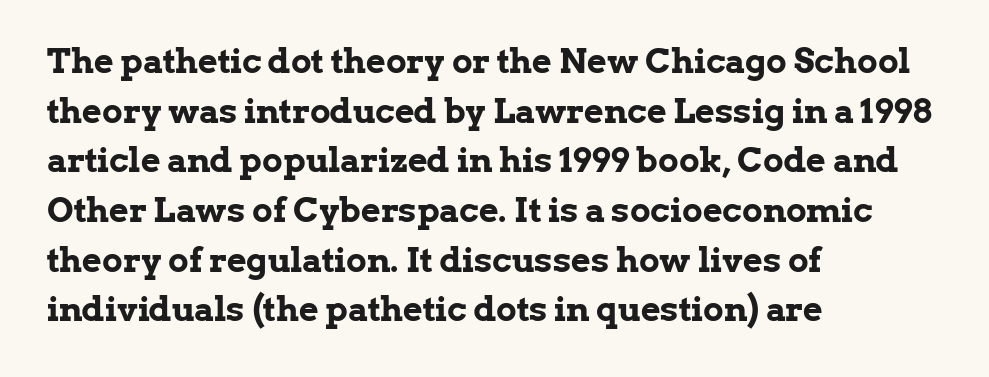
There is no visible air inserted between adjacent glyphs. The strip under each line holds only bare page. The rendering uses natural spacing where letterforms have individual widths. The letters stand straight up with perfectly vertical stems.
